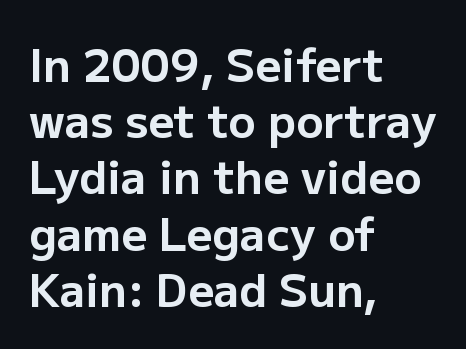
Anything drawn beneath the words? Only blank space. The line texture is even and compact thanks to regular tracking. Proportional: the letters do not fall into vertical columns. Plenty of ink on the page — the face is bold. The type sits square on the baseline with zero lean. Grotesque or geometric, the face here clearly has no serifs.
